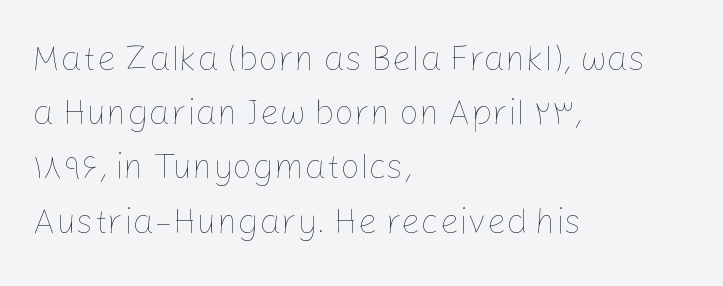
A roman cut, with each character standing at attention. Only glyphs here, with clear space below each row. Here the glyphs are tracked normally, forming tight word shapes. The letters advance in unequal steps, a hallmark of proportional type. Vertical stems look standard width or narrower in stroke.
